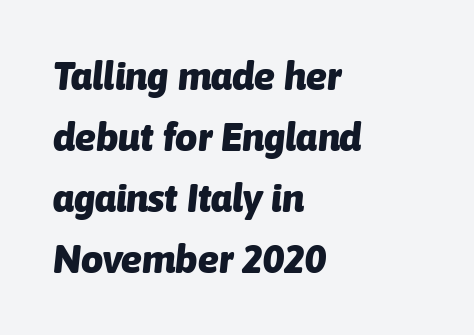
Q: Is the text bold? A: Yes.
Q: Is the text italic (slanted)? A: Yes, it leans right by about 6 degrees.
Q: Is the text underlined? A: No.
Q: How is the paragraph aligned? A: Left-aligned.
Q: Is the spacing between letters normal or unusually wide? A: Normal.
Q: Is the spacing between lines tight, normal or loose? A: Normal.
Q: Width (condensed, normal, or wide)? A: Normal.
Q: Stroke contrast? A: Low.
Q: x-height? A: Medium.
Q: Monospaced? A: No.
